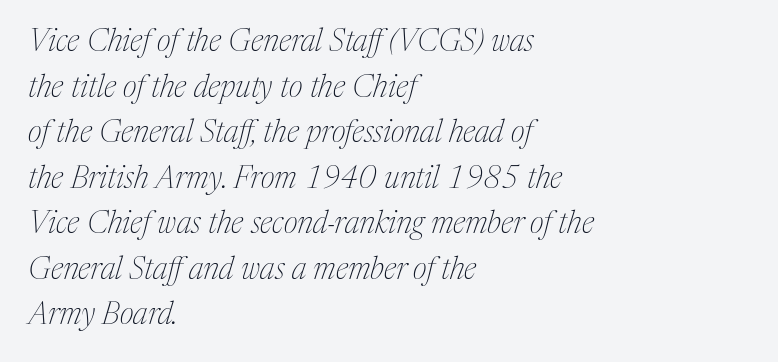
Reading down the column, the eye jumps a familiar distance to each next line. The paragraph shown leans on its left margin. Look at the tracking — it's just the regular setting, nothing added. Rendered with sloped, italic letterforms. This sample has the flowing, uneven cadence of proportional lettering. A bare baseline throughout the passage.
